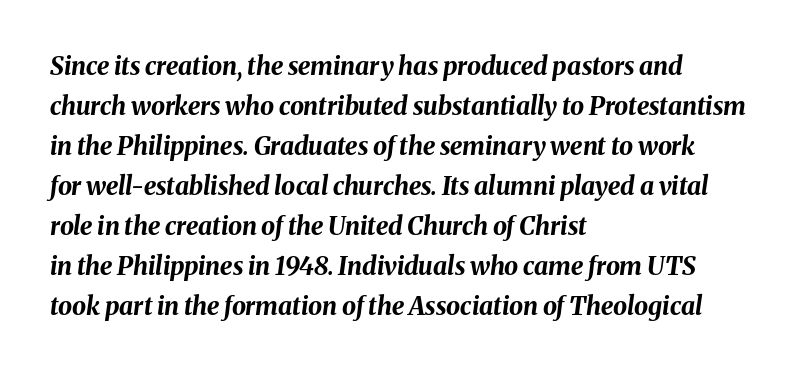
{"italic": "yes", "lean": "right", "slant_degrees": 8, "bold": "yes", "underline": "no", "align": "left", "line_spacing": "normal", "line_spacing_ratio": 1.6, "letter_spacing": "normal", "letter_spacing_em": 0.0, "glyph_px": 25}
